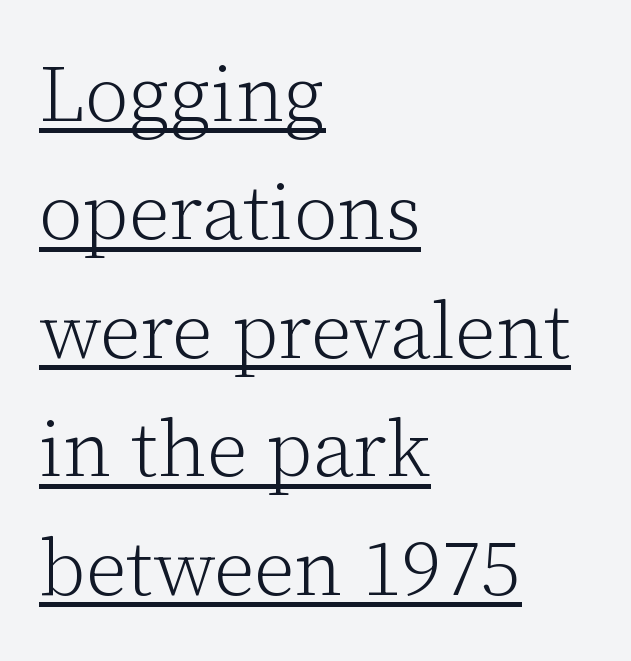
Q: Is the text bold? A: No.
Q: Is the text italic (slanted)? A: No, it is upright.
Q: Is the typeface a serif or a sans-serif typeface? A: Serif.
Q: Is the text underlined? A: Yes.
Q: How is the paragraph aligned? A: Left-aligned.
Q: Is the spacing between letters normal or unusually wide? A: Normal.
Q: Is the spacing between lines tight, normal or loose? A: Normal.
Q: Width (condensed, normal, or wide)? A: Normal.
Q: Stroke contrast? A: Low.
Q: x-height? A: Medium.
Q: Monospaced? A: No.
